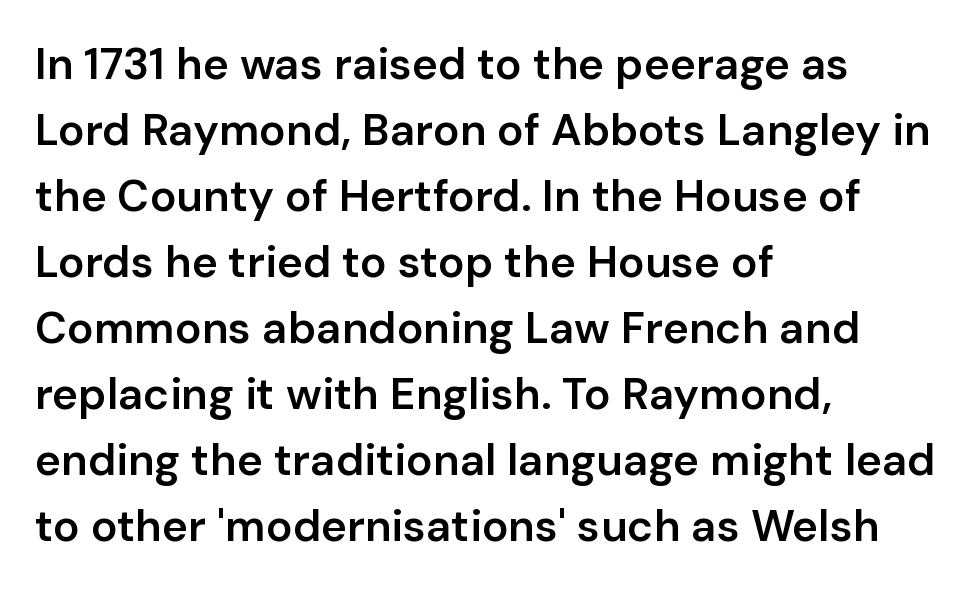
The image shows 44 px semibold sans-serif type, upright; set left-aligned, normal line spacing (1.5x), normal letter spacing, not underlined; low stroke contrast and a medium x-height.
